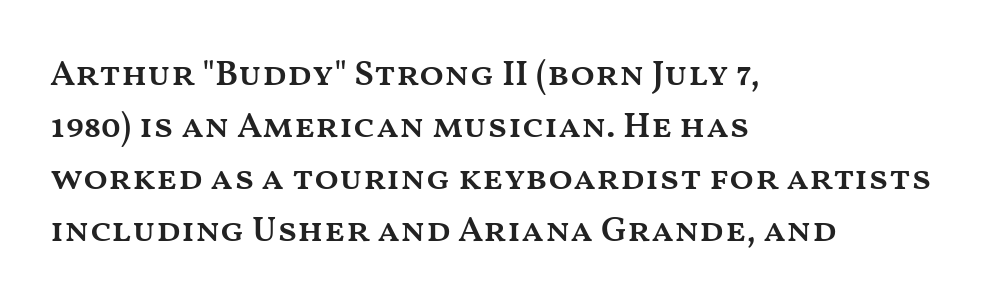
{"italic": "no", "bold": "semi", "weight": "semibold", "width": "wide", "stroke_contrast": "medium", "x_height": "medium", "monospaced": "no", "underline": "no", "align": "left", "line_spacing": "normal", "line_spacing_ratio": 1.44, "letter_spacing": "normal", "letter_spacing_em": 0.0, "glyph_px": 36}
